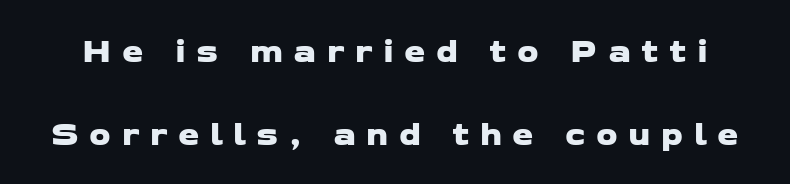
Note the varied advance widths — an 'i' is clearly narrower than an 'm'. Observe the wide spacing: letters keep a clear distance from each other. Summary of vertical rhythm: relaxed, with wide interline spacing. The text was rendered using a sans face with plain stroke endings.
